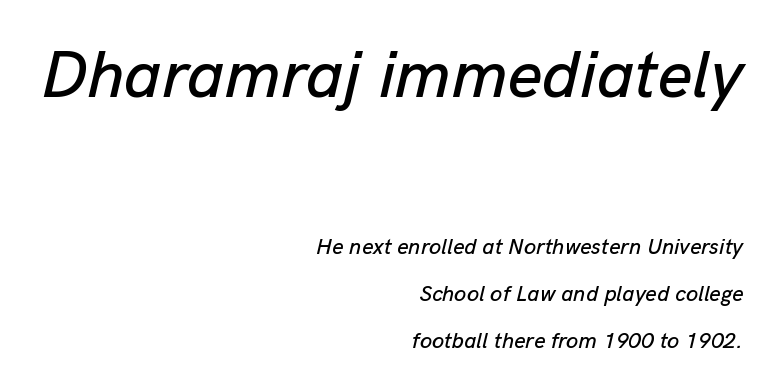
The image shows 67 px text type, italic (leaning right); set right-aligned, loose line spacing (2.15x), normal letter spacing, not underlined; the first (top) block is 3.05x larger; low stroke contrast and a medium x-height.
